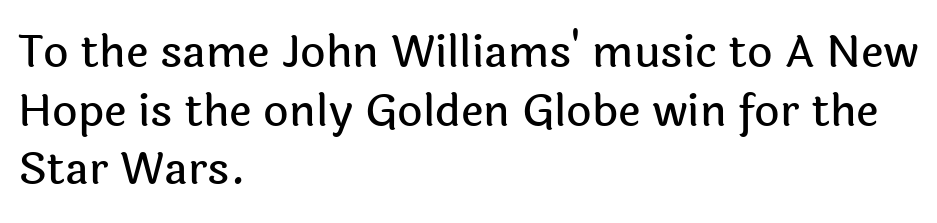
The type is set solid horizontally, with unmodified tracking. Unmarked baselines from the first word to the last. Vertically, the passage feels balanced, rows spaced as you'd expect. It's the straight-up-and-down kind of type. Nothing sits at the stroke ends, so this counts as sans-serif. The compositor pushed each line to the left boundary.
